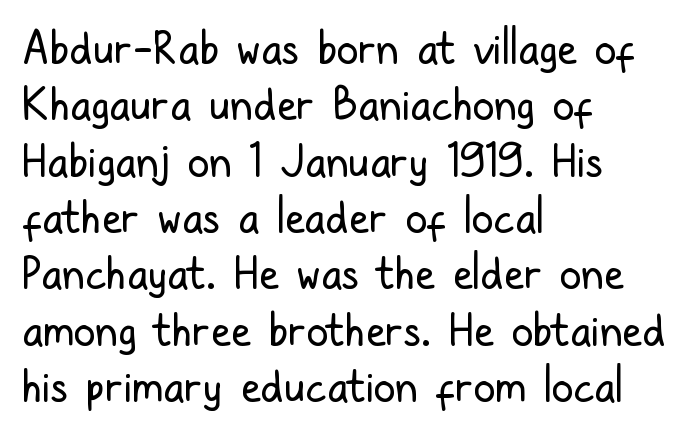
Each letter's strokes conclude bluntly, with no projecting serifs. Proportional: the letters do not fall into vertical columns. This is roman type, the default non-slanted kind. Honestly, the letter spacing is just normal — you wouldn't notice it.
